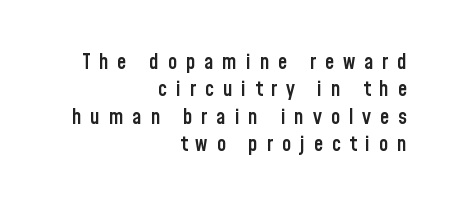
Q: Is the text bold? A: Semi-bold.
Q: Is the text italic (slanted)? A: No, it is upright.
Q: Is the text underlined? A: No.
Q: How is the paragraph aligned? A: Right-aligned.
Q: Is the spacing between letters normal or unusually wide? A: Unusually wide.
Q: Is the spacing between lines tight, normal or loose? A: Normal.
